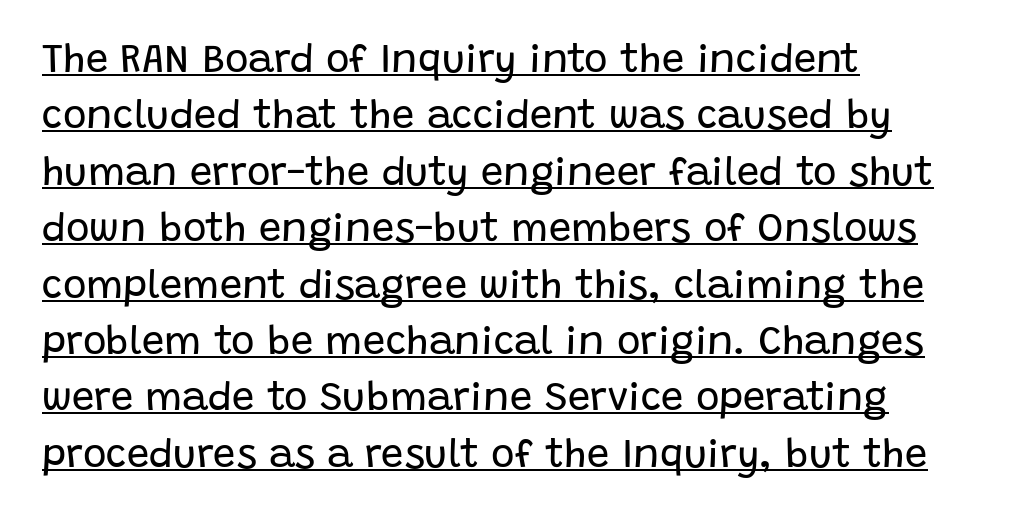
Q: Is the text bold? A: No.
Q: Is the text italic (slanted)? A: No, it is upright.
Q: Is the typeface a serif or a sans-serif typeface? A: Sans-serif.
Q: Is the text underlined? A: Yes.
Q: How is the paragraph aligned? A: Left-aligned.
Q: Is the spacing between letters normal or unusually wide? A: Normal.
Q: Is the spacing between lines tight, normal or loose? A: Normal.
Q: Width (condensed, normal, or wide)? A: Normal.
Q: Stroke contrast? A: Low.
Q: x-height? A: Large.
Q: Monospaced? A: No.
